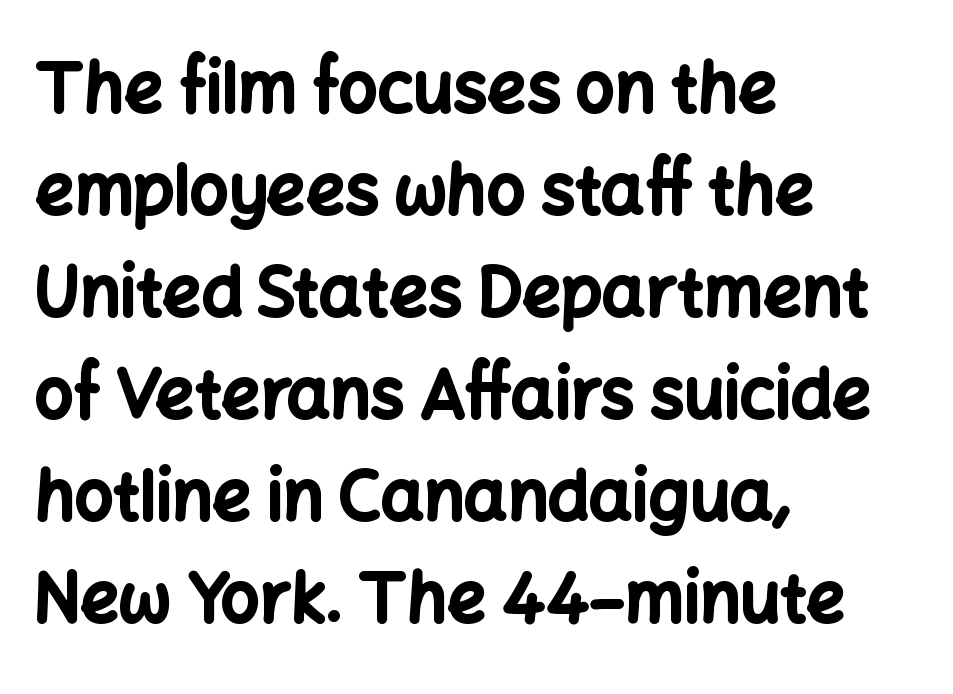
{"serif": "no", "italic": "no", "bold": "yes", "weight": "bold", "width": "normal", "stroke_contrast": "low", "x_height": "medium", "monospaced": "no", "underline": "no", "align": "left", "line_spacing": "normal", "line_spacing_ratio": 1.5, "letter_spacing": "normal", "letter_spacing_em": 0.0, "glyph_px": 68}
